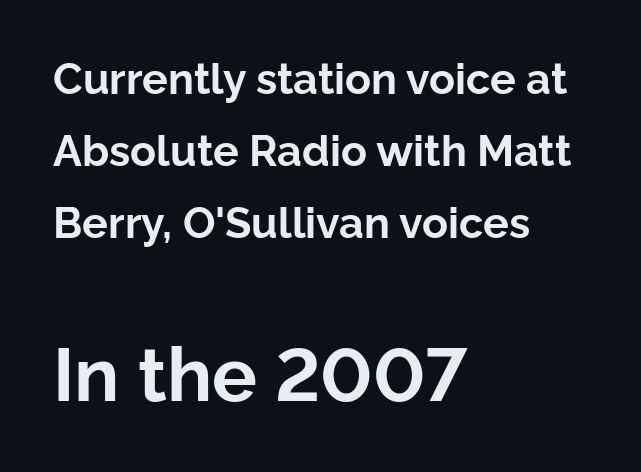
The image shows 75 px bold sans-serif type, upright; set left-aligned, normal line spacing (1.68x), normal letter spacing, not underlined; the second (bottom) block is 1.74x larger; low stroke contrast and a medium x-height.
